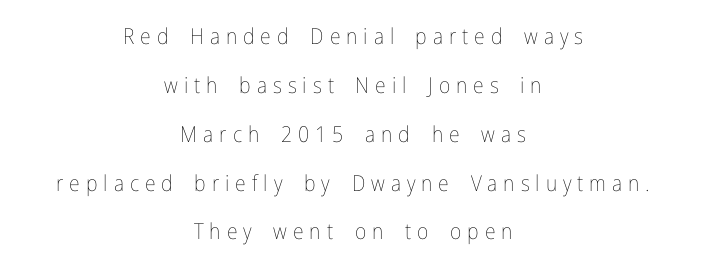
Q: Is the text bold? A: No.
Q: Is the text italic (slanted)? A: No, it is upright.
Q: Is the text underlined? A: No.
Q: How is the paragraph aligned? A: Centered.
Q: Is the spacing between letters normal or unusually wide? A: Unusually wide.
Q: Is the spacing between lines tight, normal or loose? A: Loose.
